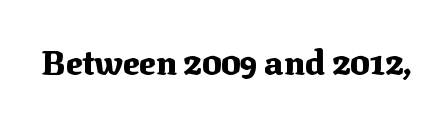
Here the designer chose a conventional face with non-uniform glyph widths. You'd pick this weight for a headline — it's a proper bold. Vertical strokes here are truly vertical. The face used here is rendered with its standard letterfit. You can tell from the footed stems that serif type was used. Underlining? Definitely not there.
